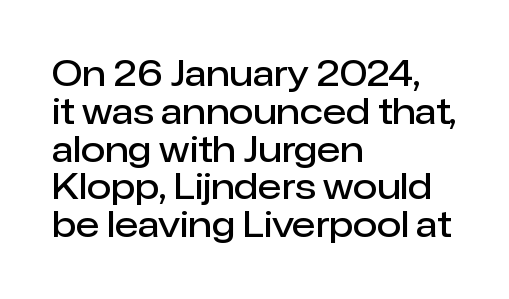
{"serif": "no", "italic": "no", "bold": "semi", "weight": "semibold", "width": "normal", "stroke_contrast": "low", "x_height": "medium", "monospaced": "no", "underline": "no", "align": "left", "line_spacing": "tight", "line_spacing_ratio": 1.08, "letter_spacing": "normal", "letter_spacing_em": 0.0, "glyph_px": 35}
